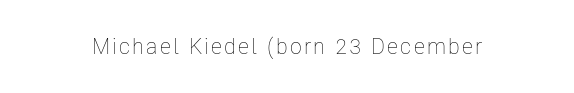
{"italic": "no", "bold": "no", "underline": "no", "glyph_px": 22}
